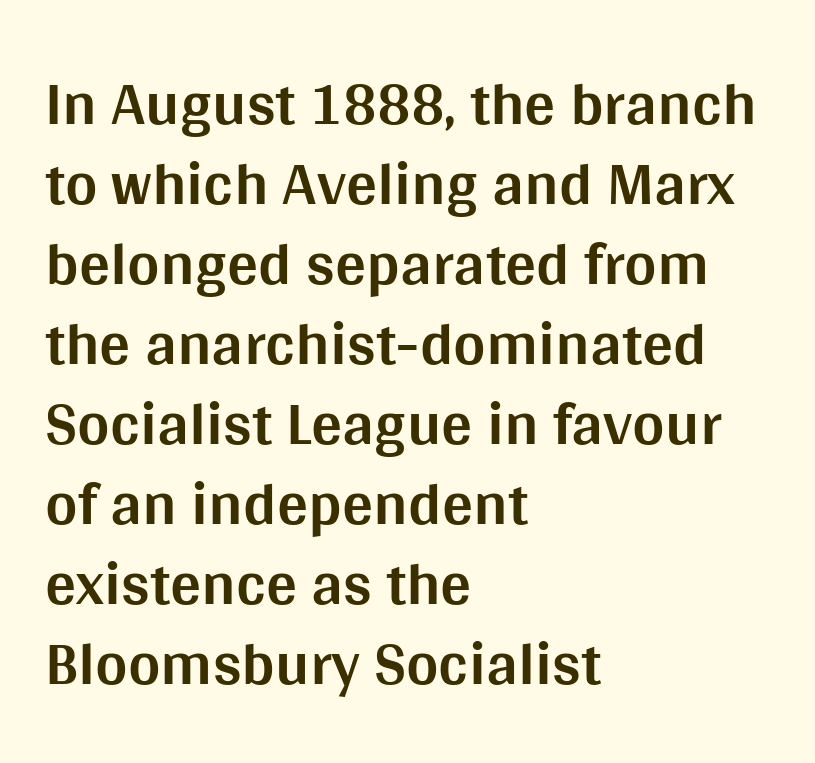
{"serif": "no", "italic": "no", "bold": "yes", "weight": "bold", "width": "normal", "stroke_contrast": "medium", "x_height": "large", "monospaced": "no", "underline": "no", "align": "left", "line_spacing": "normal", "line_spacing_ratio": 1.29, "letter_spacing": "normal", "letter_spacing_em": 0.0, "glyph_px": 62}
